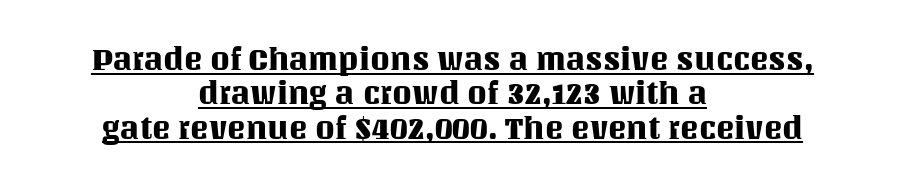
Q: Is the text italic (slanted)? A: No, it is upright.
Q: Is the text underlined? A: Yes.
Q: How is the paragraph aligned? A: Centered.
Q: Is the spacing between letters normal or unusually wide? A: Normal.
Q: Is the spacing between lines tight, normal or loose? A: Tight.
Q: Width (condensed, normal, or wide)? A: Normal.
Q: Stroke contrast? A: Medium.
Q: x-height? A: Large.
Q: Monospaced? A: No.
